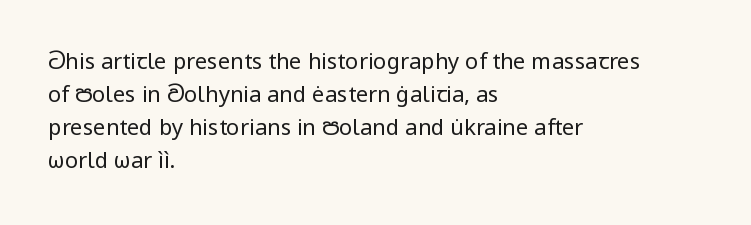
In terms of leading, this rendering sits right in the middle. Quick note: not italic, upright. Stems here are at most as thick as an everyday book face. Letter spacing: default.
